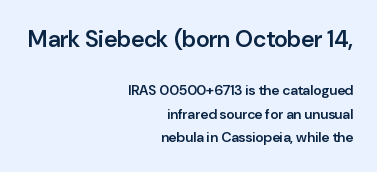
Vertical strokes here are truly vertical. Lines of text with bare space underneath. The face used here appears at its bigger size in the upper chunk. What's the leading like? Ordinary, nothing unusual. Firm but not heavy-handed strokes: this text is semibold. Nothing unusual about the tracking: characters are spaced as the font intends.
